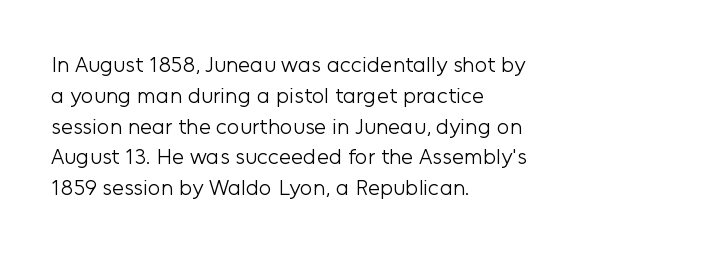
Q: Is the text bold? A: No.
Q: Is the text italic (slanted)? A: No, it is upright.
Q: Is the text underlined? A: No.
Q: How is the paragraph aligned? A: Left-aligned.
Q: Is the spacing between letters normal or unusually wide? A: Normal.
Q: Is the spacing between lines tight, normal or loose? A: Normal.
